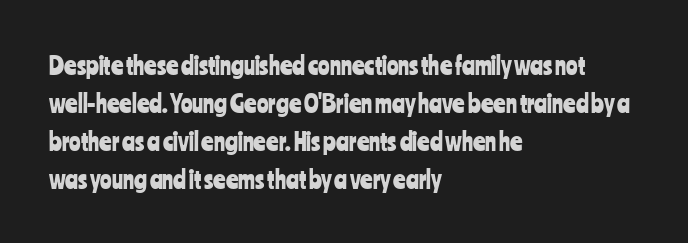
{"italic": "no", "underline": "no", "align": "left", "line_spacing": "normal", "line_spacing_ratio": 1.58, "letter_spacing": "normal", "letter_spacing_em": 0.0, "glyph_px": 24}
